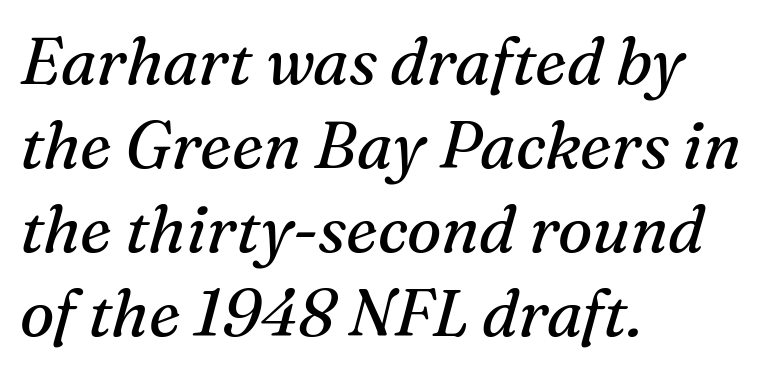
The image shows 65 px regular-weight serif type, italic (leaning right); set left-aligned, normal line spacing (1.29x), normal letter spacing, not underlined; medium stroke contrast and a medium x-height.
